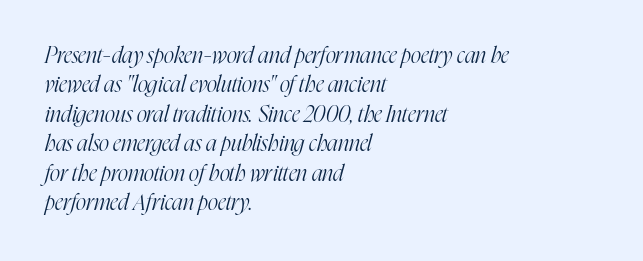
Q: Is the text bold? A: No.
Q: Is the text italic (slanted)? A: Yes, it leans right by about 16 degrees.
Q: Is the text underlined? A: No.
Q: How is the paragraph aligned? A: Left-aligned.
Q: Is the spacing between letters normal or unusually wide? A: Normal.
Q: Is the spacing between lines tight, normal or loose? A: Normal.
